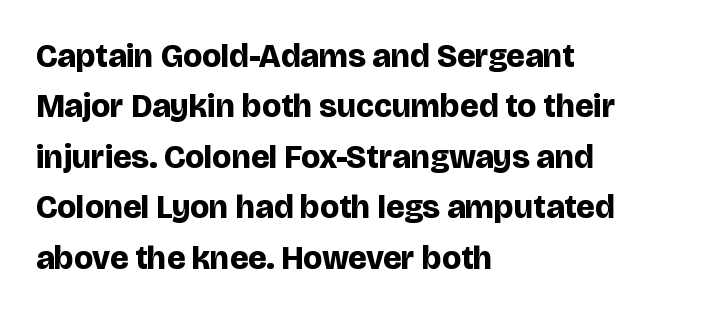
Compared with typical paragraphs, the rows here are spaced about the same. This sample has the flowing, uneven cadence of proportional lettering. The face used here has the dense, thick strokes of a bold. No italicization has been applied; the sample stays upright.
